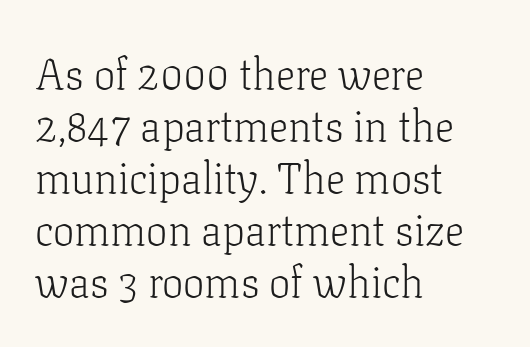
Q: Is the text bold? A: No.
Q: Is the text italic (slanted)? A: No, it is upright.
Q: Is the typeface a serif or a sans-serif typeface? A: Serif.
Q: Is the text underlined? A: No.
Q: How is the paragraph aligned? A: Left-aligned.
Q: Is the spacing between letters normal or unusually wide? A: Normal.
Q: Width (condensed, normal, or wide)? A: Normal.
Q: Stroke contrast? A: Low.
Q: x-height? A: Medium.
Q: Monospaced? A: No.
